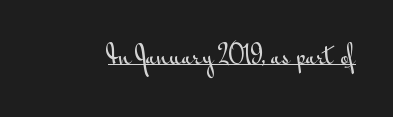
Default kerning and tracking; the words read as compact shapes. The glyphs are accompanied by a horizontal stroke just below them.
